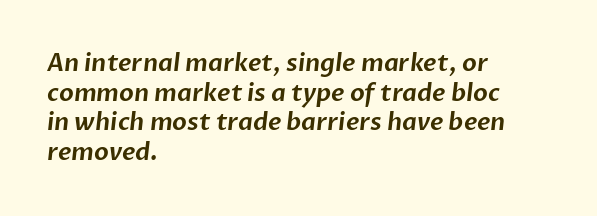
{"underline": "no", "align": "left", "line_spacing_ratio": 1.23, "letter_spacing": "normal", "letter_spacing_em": 0.0, "glyph_px": 24}
